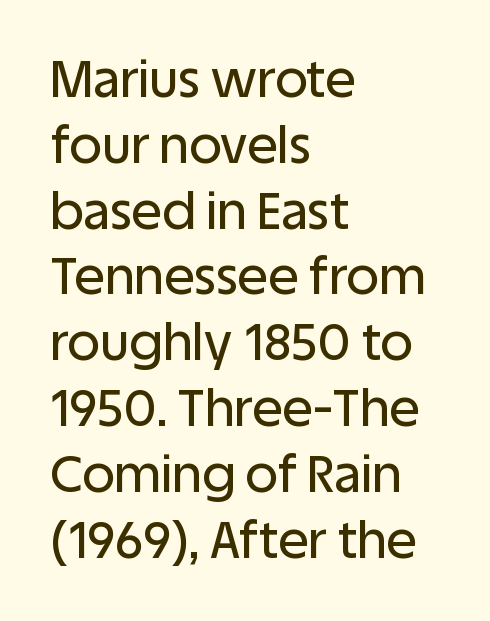
The image shows 51 px sans-serif type, upright; set left-aligned, normal line spacing (1.29x), normal letter spacing, not underlined; low stroke contrast and a large x-height.
